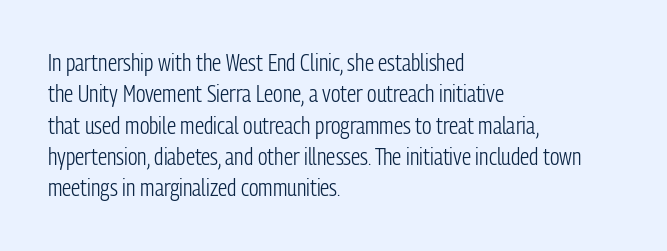
Q: Is the text bold? A: No.
Q: Is the text italic (slanted)? A: No, it is upright.
Q: Is the text underlined? A: No.
Q: How is the paragraph aligned? A: Left-aligned.
Q: Is the spacing between letters normal or unusually wide? A: Normal.
Q: Is the spacing between lines tight, normal or loose? A: Normal.
